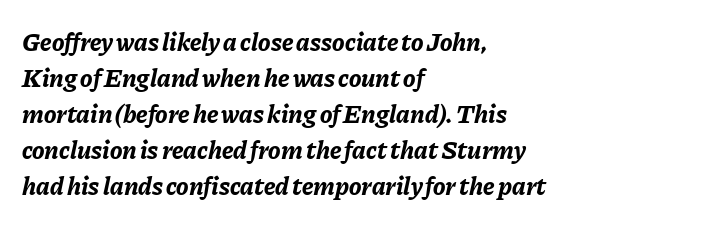
{"italic": "yes", "lean": "right", "slant_degrees": 11, "bold": "yes", "underline": "no", "align": "left", "line_spacing": "normal", "line_spacing_ratio": 1.38, "letter_spacing": "normal", "letter_spacing_em": 0.0, "glyph_px": 26}
